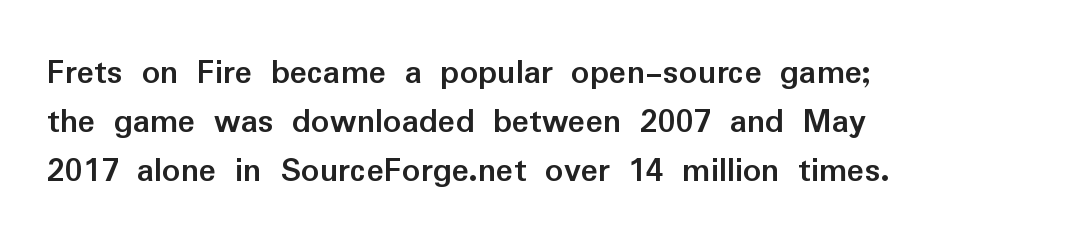
Q: Is the text bold? A: Yes.
Q: Is the text italic (slanted)? A: No, it is upright.
Q: Is the typeface a serif or a sans-serif typeface? A: Sans-serif.
Q: Is the text underlined? A: No.
Q: How is the paragraph aligned? A: Left-aligned.
Q: Is the spacing between letters normal or unusually wide? A: Normal.
Q: Is the spacing between lines tight, normal or loose? A: Normal.
Q: Width (condensed, normal, or wide)? A: Normal.
Q: Stroke contrast? A: Low.
Q: x-height? A: Medium.
Q: Monospaced? A: No.
